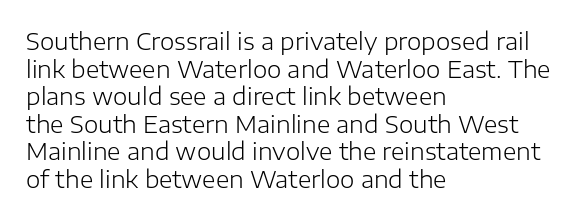
Unlike italic type, these characters show no tilt at all. The string is rendered with underlining switched off. The lines are quadded left. Tracking here is standard; glyphs follow each other at the usual distance. The letters look calm and open, with moderate or lighter stems.
